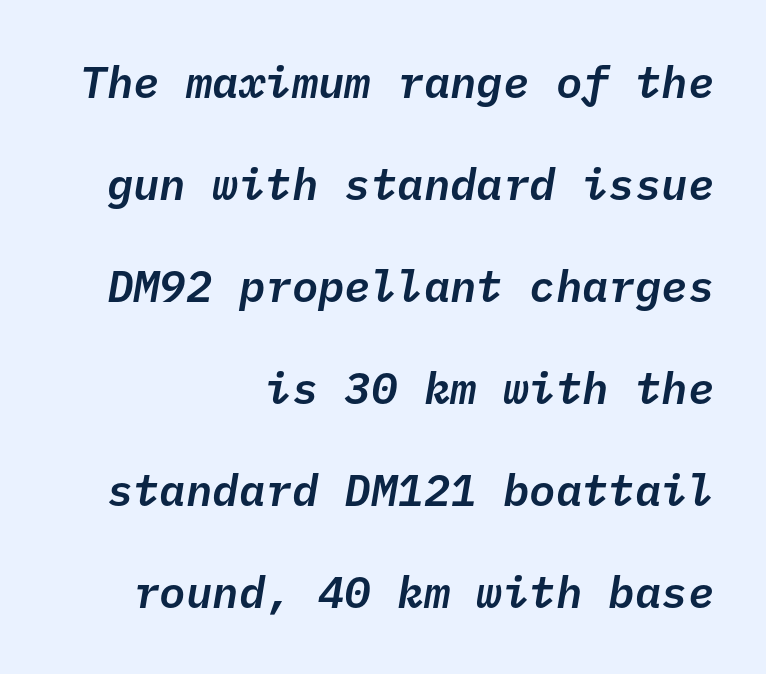
A great deal of white space separates one row of letters from the next. The gap between lines stays unmarked. Tracking here is standard; glyphs follow each other at the usual distance. Reading down the block, your eye finds every line finishing at a fixed right position. The passage shown leans; its letterforms are oblique. Fixed-width glyphs throughout — classic coding-font behaviour.
